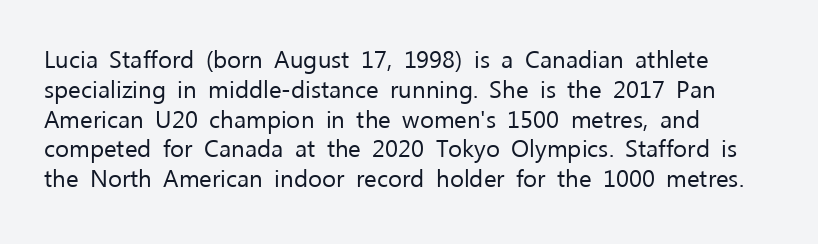
{"italic": "no", "bold": "no", "underline": "no", "align": "left", "line_spacing_ratio": 1.24, "letter_spacing": "normal", "letter_spacing_em": 0.0, "glyph_px": 24}
